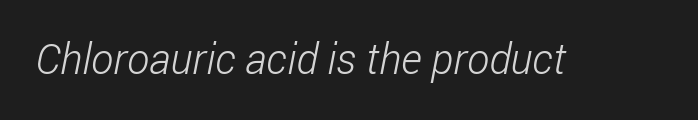
The image shows 42 px light, condensed sans-serif type; set normal letter spacing, not underlined; low stroke contrast and a medium x-height.
